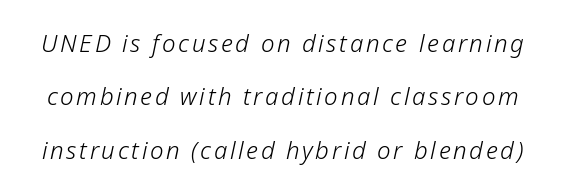
The image shows 24 px text type, italic (leaning right); set loose line spacing (2.22x), not underlined.
